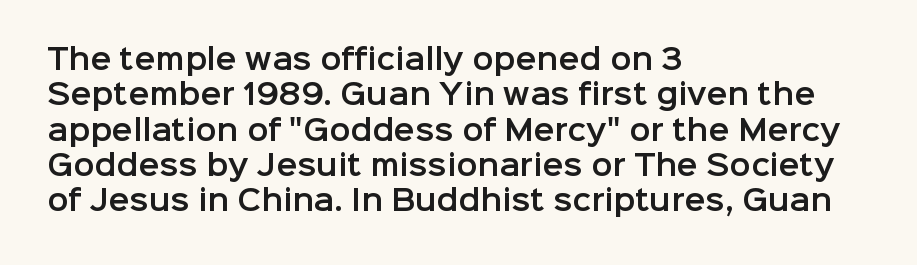
These lines are rendered in a variable-pitch font. Beneath every word, the page is bare. Vertically, the passage feels balanced, rows spaced as you'd expect. The characters display no serif detailing; their extremities are plain. The gaps between neighbouring characters are ordinary and unremarkable.
